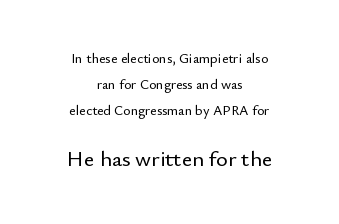
Q: Is the text italic (slanted)? A: No, it is upright.
Q: Is the text underlined? A: No.
Q: How is the paragraph aligned? A: Centered.
Q: Is the spacing between letters normal or unusually wide? A: Normal.
Q: Which block of text is set in a larger size, the first (top) or the second (bottom)? A: The second (bottom) one.
